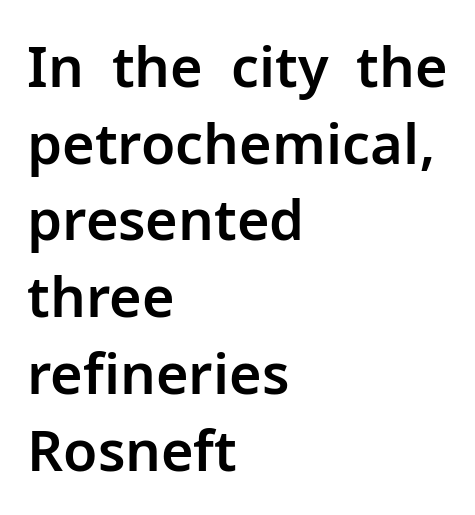
Q: Is the text italic (slanted)? A: No, it is upright.
Q: Is the typeface a serif or a sans-serif typeface? A: Sans-serif.
Q: Is the text underlined? A: No.
Q: How is the paragraph aligned? A: Left-aligned.
Q: Is the spacing between letters normal or unusually wide? A: Normal.
Q: Is the spacing between lines tight, normal or loose? A: Normal.
Q: Width (condensed, normal, or wide)? A: Normal.
Q: Stroke contrast? A: Low.
Q: x-height? A: Medium.
Q: Monospaced? A: No.
